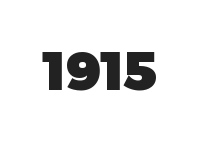
Grotesque or geometric, the face here clearly has no serifs. Observe the ordinary spacing: letters are neighbours, not strangers. Does the lettering tilt? It doesn't — this is upright. A dark, heavy texture on the line: the type is bold. Here the designer chose a conventional face with non-uniform glyph widths.
